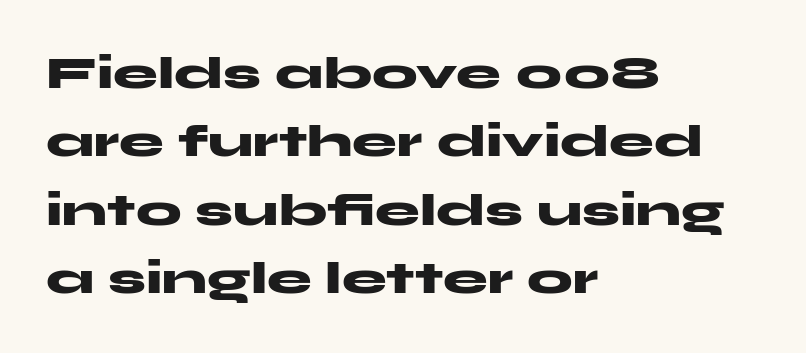
{"serif": "no", "italic": "no", "bold": "yes", "weight": "heavy", "width": "wide", "stroke_contrast": "medium", "x_height": "medium", "monospaced": "no", "underline": "no", "align": "left", "line_spacing": "normal", "line_spacing_ratio": 1.52, "letter_spacing": "normal", "letter_spacing_em": 0.0, "glyph_px": 45}
